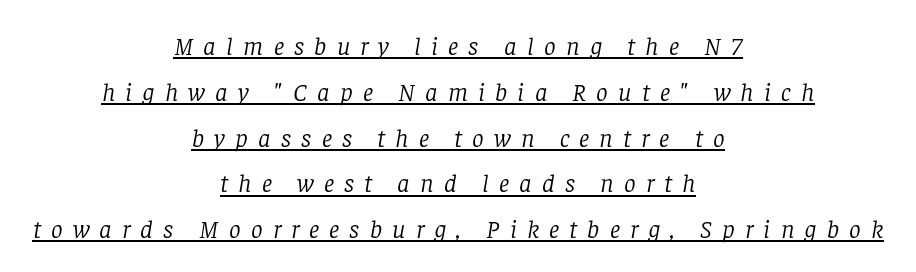
Q: Is the text bold? A: No.
Q: Is the text italic (slanted)? A: Yes, it leans right by about 8 degrees.
Q: Is the text underlined? A: Yes.
Q: How is the paragraph aligned? A: Centered.
Q: Is the spacing between letters normal or unusually wide? A: Unusually wide.
